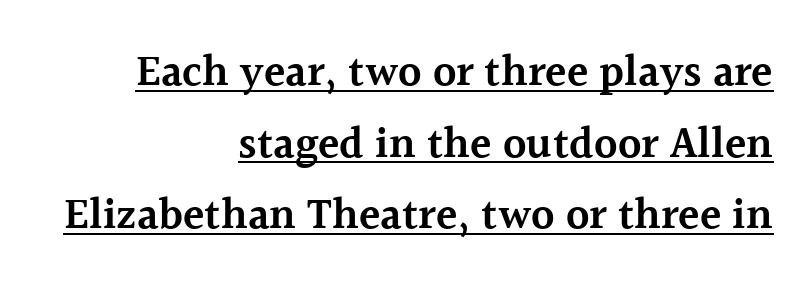
The image shows 44 px semibold serif type, upright; set right-aligned, normal line spacing (1.63x), normal letter spacing, underlined; a medium x-height.
